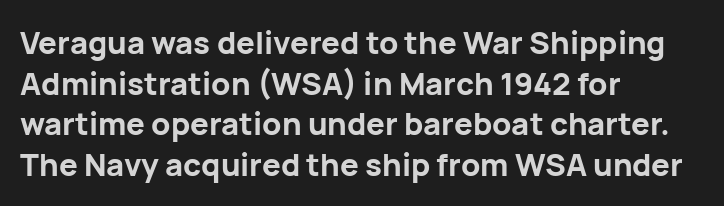
The face used here is proportionally spaced, like ordinary book or web type. Typesetter's note: full bold, strokes at maximum text heaviness. This is the regular roman posture of the typeface. The lines in this sample share a left origin and differ only in where they stop.
